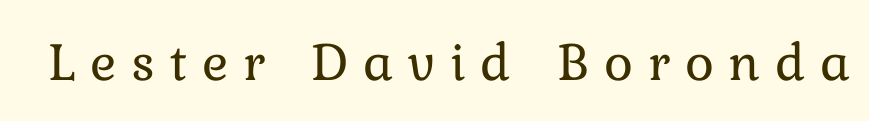
Q: Is the text bold? A: No.
Q: Is the text italic (slanted)? A: No, it is upright.
Q: Is the text underlined? A: No.
Q: Is the spacing between letters normal or unusually wide? A: Unusually wide.
Q: Width (condensed, normal, or wide)? A: Normal.
Q: Stroke contrast? A: Low.
Q: x-height? A: Medium.
Q: Monospaced? A: No.
